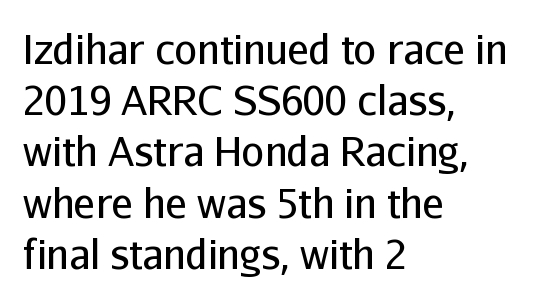
{"serif": "no", "italic": "no", "bold": "no", "weight": "regular", "width": "normal", "stroke_contrast": "low", "x_height": "medium", "monospaced": "no", "underline": "no", "align": "left", "line_spacing": "normal", "line_spacing_ratio": 1.28, "letter_spacing": "normal", "letter_spacing_em": 0.0, "glyph_px": 40}
